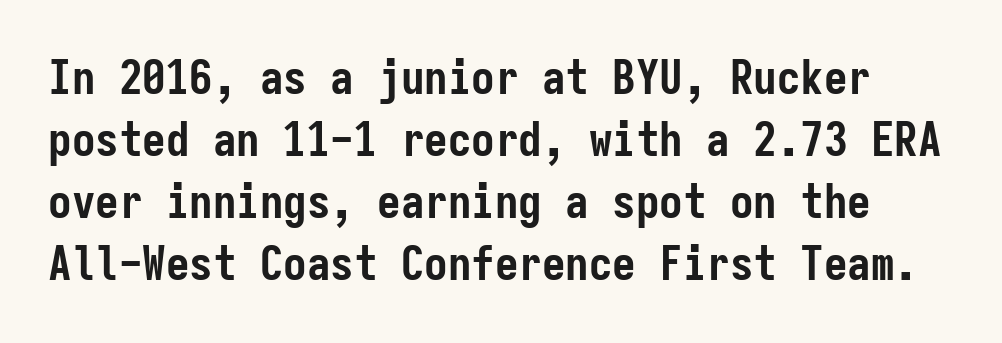
Q: Is the text bold? A: Yes.
Q: Is the text italic (slanted)? A: No, it is upright.
Q: Is the typeface a serif or a sans-serif typeface? A: Sans-serif.
Q: Is the text underlined? A: No.
Q: Is the spacing between letters normal or unusually wide? A: Normal.
Q: Is the spacing between lines tight, normal or loose? A: Normal.
Q: Width (condensed, normal, or wide)? A: Condensed.
Q: Stroke contrast? A: Low.
Q: x-height? A: Medium.
Q: Monospaced? A: Yes.
